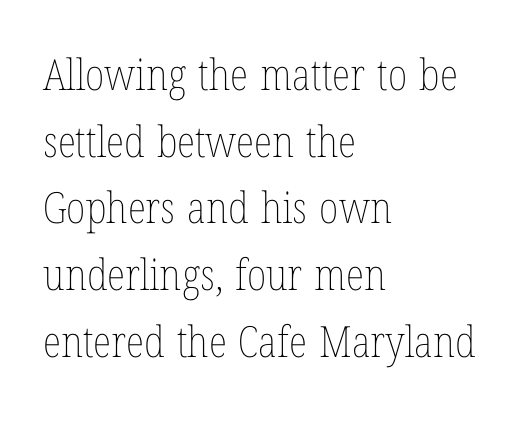
This sample uses plain, unmodified letter spacing. Is the stroke heavy? The answer is a plain regular-or-lighter. Caption: multi-line text, flush left, ragged right. Vertically, the passage feels balanced, rows spaced as you'd expect. You could not count columns in this text — the font is proportionally spaced.
